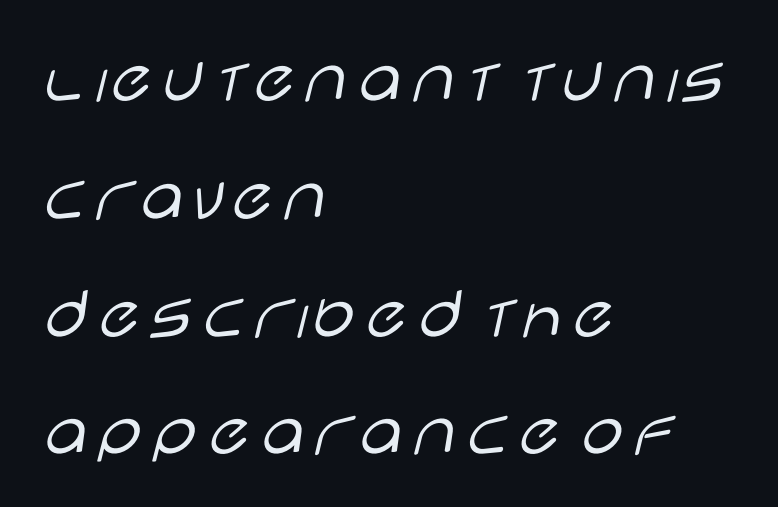
{"serif": "no", "bold": "no", "weight": "light", "width": "wide", "stroke_contrast": "low", "x_height": "large", "monospaced": "no", "underline": "no", "align": "left", "line_spacing": "normal", "line_spacing_ratio": 1.55, "letter_spacing": "normal", "letter_spacing_em": 0.0, "glyph_px": 76}
